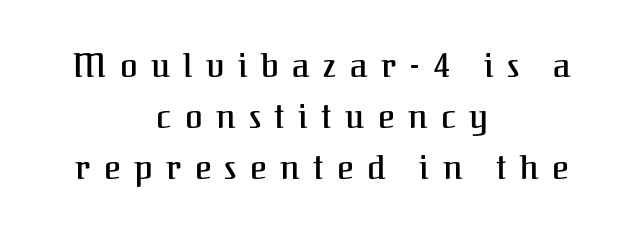
Q: Is the text italic (slanted)? A: No, it is upright.
Q: Is the typeface a serif or a sans-serif typeface? A: Serif.
Q: Is the text underlined? A: No.
Q: How is the paragraph aligned? A: Centered.
Q: Is the spacing between letters normal or unusually wide? A: Unusually wide.
Q: Is the spacing between lines tight, normal or loose? A: Normal.
Q: Width (condensed, normal, or wide)? A: Normal.
Q: Stroke contrast? A: Medium.
Q: x-height? A: Medium.
Q: Monospaced? A: No.
